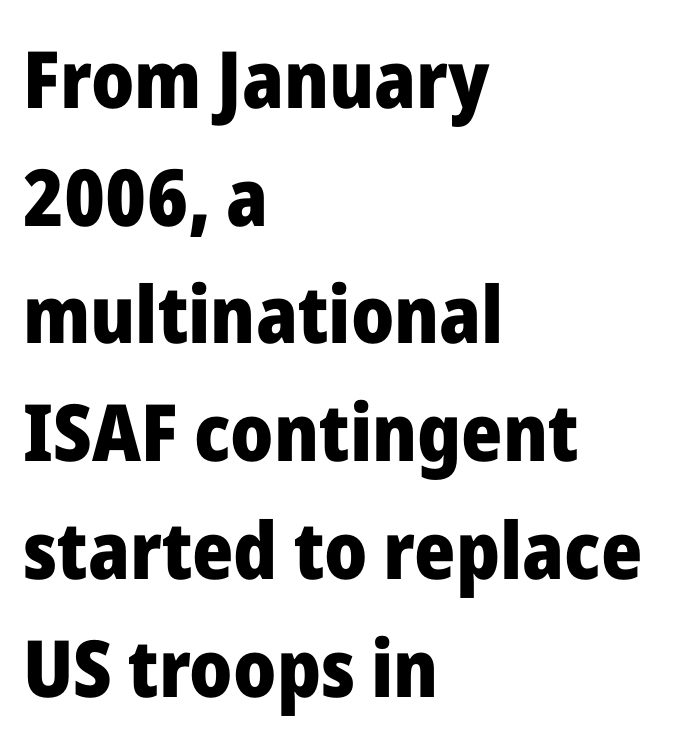
{"serif": "no", "italic": "no", "bold": "yes", "weight": "heavy", "width": "normal", "stroke_contrast": "low", "x_height": "medium", "monospaced": "no", "underline": "no", "align": "left", "line_spacing": "normal", "line_spacing_ratio": 1.49, "letter_spacing": "normal", "letter_spacing_em": 0.0, "glyph_px": 79}
